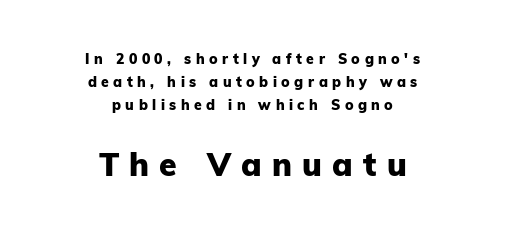
Q: Is the text bold? A: Yes.
Q: Is the text italic (slanted)? A: No, it is upright.
Q: Is the typeface a serif or a sans-serif typeface? A: Sans-serif.
Q: Is the text underlined? A: No.
Q: How is the paragraph aligned? A: Centered.
Q: Is the spacing between letters normal or unusually wide? A: Unusually wide.
Q: Is the spacing between lines tight, normal or loose? A: Normal.
Q: Which block of text is set in a larger size, the first (top) or the second (bottom)? A: The second (bottom) one.
Q: Width (condensed, normal, or wide)? A: Normal.
Q: Stroke contrast? A: Low.
Q: x-height? A: Medium.
Q: Monospaced? A: No.
